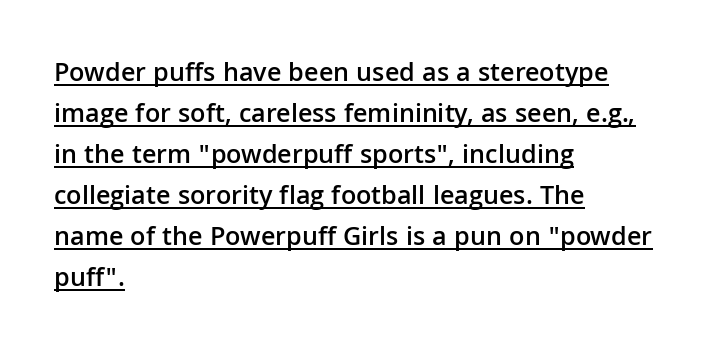
{"italic": "no", "bold": "semi", "underline": "yes", "align": "left", "line_spacing": "normal", "line_spacing_ratio": 1.52, "letter_spacing": "normal", "letter_spacing_em": 0.0, "glyph_px": 27}
